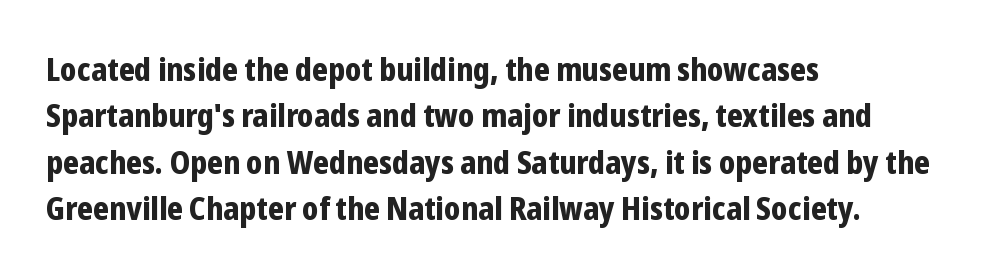
The image shows 32 px bold, condensed sans-serif type, upright; set left-aligned, normal line spacing (1.45x), normal letter spacing, not underlined; low stroke contrast and a medium x-height.
